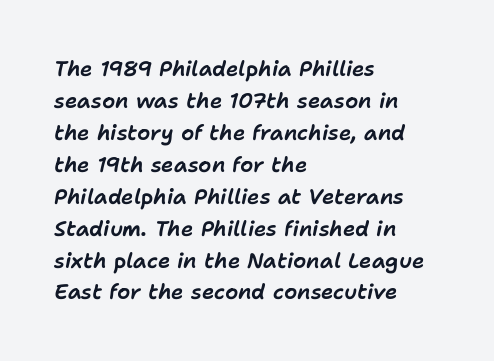
Q: Is the text italic (slanted)? A: Yes, it leans right by about 11 degrees.
Q: Is the text underlined? A: No.
Q: How is the paragraph aligned? A: Left-aligned.
Q: Is the spacing between letters normal or unusually wide? A: Normal.
Q: Is the spacing between lines tight, normal or loose? A: Normal.
